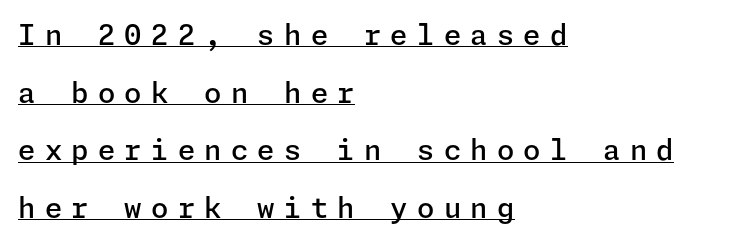
The image shows 28 px semibold sans-serif type, upright; set left-aligned, loose line spacing (2.06x), unusually wide letter spacing (+0.33 em), underlined; low stroke contrast and a medium x-height.
